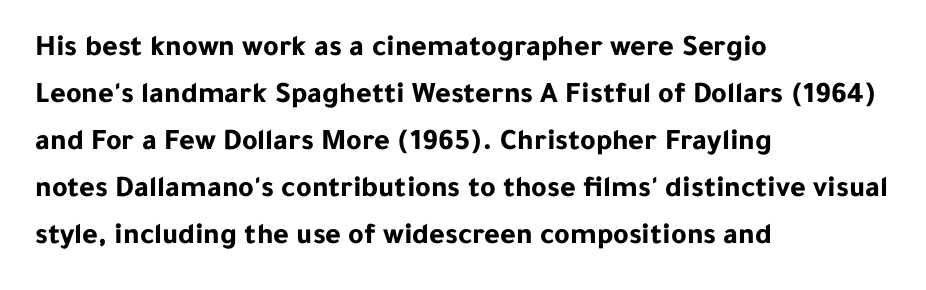
The image shows 30 px bold sans-serif type, upright; set left-aligned, normal line spacing (1.57x), normal letter spacing, not underlined; low stroke contrast and a medium x-height.
